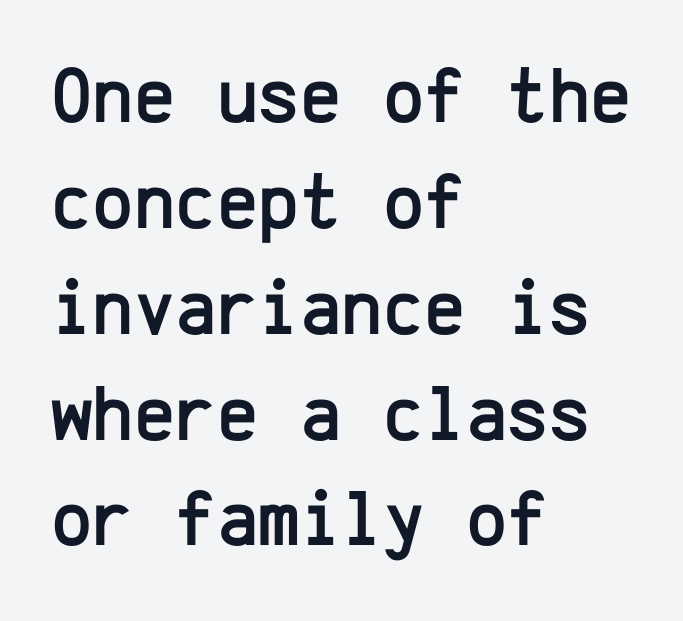
{"serif": "no", "italic": "no", "width": "normal", "stroke_contrast": "low", "x_height": "medium", "monospaced": "yes", "underline": "no", "align": "left", "line_spacing": "normal", "line_spacing_ratio": 1.34, "letter_spacing": "normal", "letter_spacing_em": 0.0, "glyph_px": 79}
